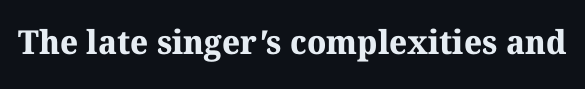
{"serif": "yes", "bold": "yes", "weight": "bold", "width": "normal", "stroke_contrast": "medium", "x_height": "medium", "monospaced": "no", "underline": "no", "letter_spacing": "normal", "letter_spacing_em": 0.0, "glyph_px": 33}
